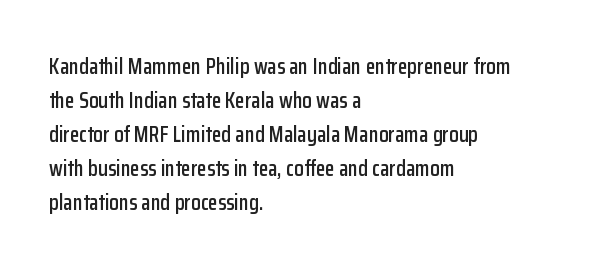
Q: Is the text italic (slanted)? A: No, it is upright.
Q: Is the text underlined? A: No.
Q: How is the paragraph aligned? A: Left-aligned.
Q: Is the spacing between letters normal or unusually wide? A: Normal.
Q: Is the spacing between lines tight, normal or loose? A: Normal.
